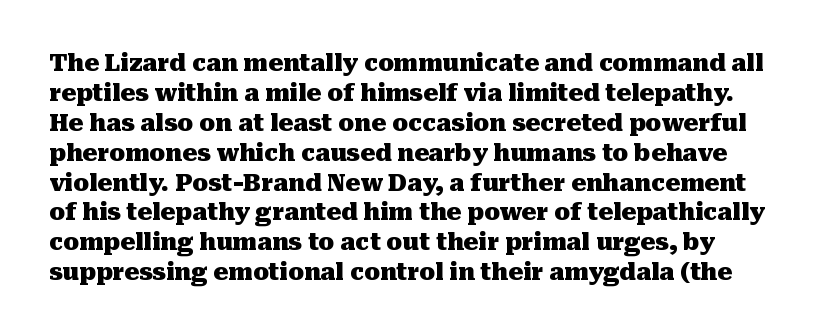
Look at the tracking — it's just the regular setting, nothing added. Each new line begins a customary step beneath the previous one. The glyphs are unaccompanied by any horizontal stroke below them. The passage shown is emphatically bold.
